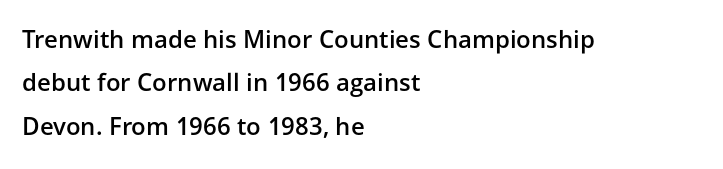
Alignment: flush left. The foot of each line stays bare and open. Each word holds together tightly as a unit, with standard inter-letter gaps. Every stem runs plumb, perpendicular to the baseline.
